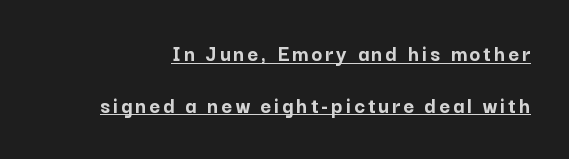
{"italic": "no", "bold": "yes", "underline": "yes", "line_spacing": "loose", "line_spacing_ratio": 2.25, "glyph_px": 23}
